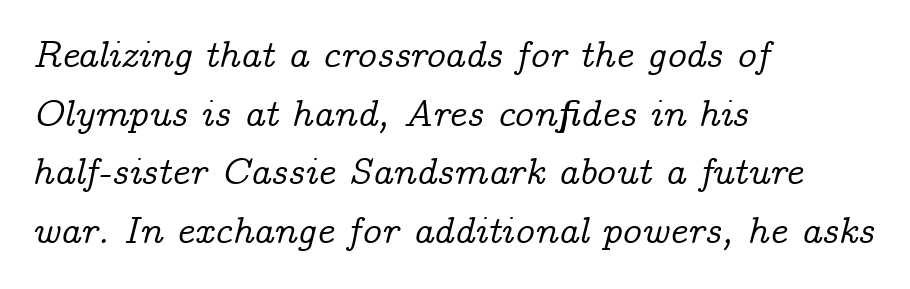
Q: Is the text italic (slanted)? A: Yes, it leans right by about 14 degrees.
Q: Is the typeface a serif or a sans-serif typeface? A: Serif.
Q: Is the text underlined? A: No.
Q: How is the paragraph aligned? A: Left-aligned.
Q: Is the spacing between letters normal or unusually wide? A: Normal.
Q: Is the spacing between lines tight, normal or loose? A: Normal.
Q: Width (condensed, normal, or wide)? A: Normal.
Q: Stroke contrast? A: Low.
Q: x-height? A: Medium.
Q: Monospaced? A: No.
